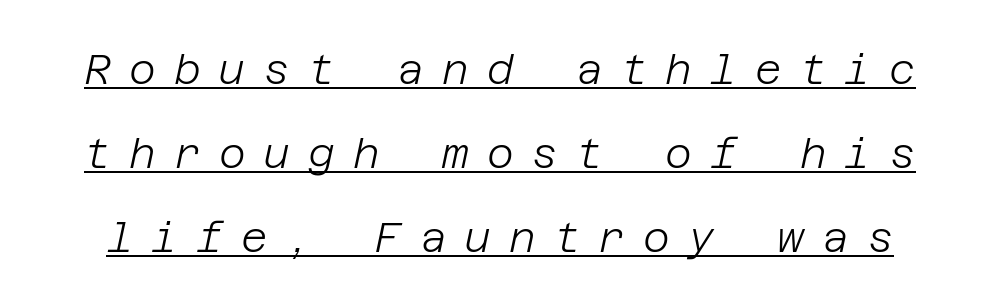
Q: Is the text bold? A: No.
Q: Is the text italic (slanted)? A: Yes, it leans right by about 12 degrees.
Q: Is the text underlined? A: Yes.
Q: Is the spacing between letters normal or unusually wide? A: Unusually wide.
Q: Is the spacing between lines tight, normal or loose? A: Loose.
Q: Width (condensed, normal, or wide)? A: Normal.
Q: Stroke contrast? A: Low.
Q: x-height? A: Large.
